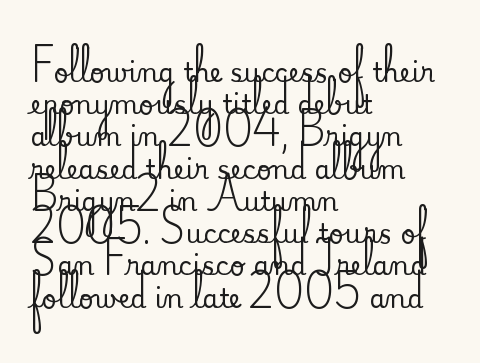
Q: Is the text italic (slanted)? A: No, it is upright.
Q: Is the text underlined? A: No.
Q: How is the paragraph aligned? A: Left-aligned.
Q: Is the spacing between letters normal or unusually wide? A: Normal.
